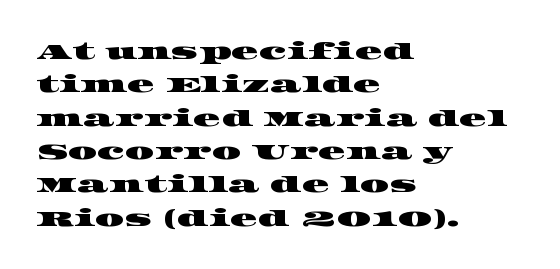
Q: Is the text underlined? A: No.
Q: How is the paragraph aligned? A: Left-aligned.
Q: Is the spacing between letters normal or unusually wide? A: Normal.
Q: Is the spacing between lines tight, normal or loose? A: Normal.
